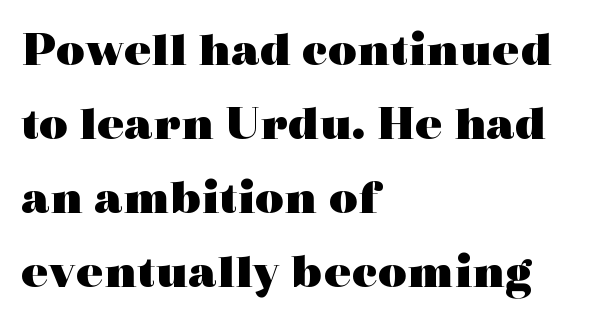
{"serif": "yes", "italic": "no", "bold": "yes", "weight": "heavy", "width": "wide", "x_height": "medium", "monospaced": "no", "underline": "no", "align": "left", "line_spacing": "normal", "line_spacing_ratio": 1.48, "letter_spacing": "normal", "letter_spacing_em": 0.0, "glyph_px": 50}
